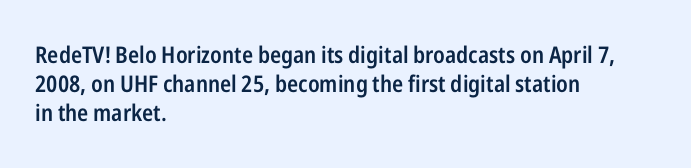
{"italic": "no", "bold": "semi", "underline": "no", "align": "left", "line_spacing": "normal", "line_spacing_ratio": 1.27, "letter_spacing": "normal", "letter_spacing_em": 0.0, "glyph_px": 23}
